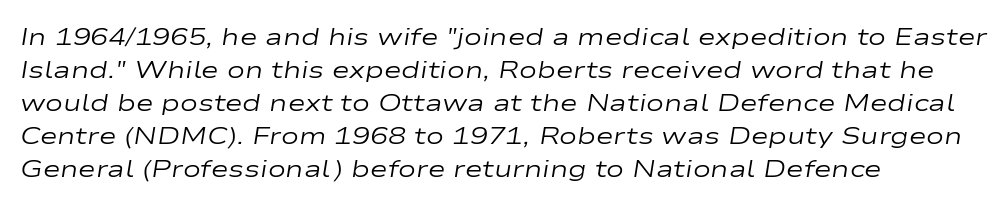
The image shows 24 px text type, italic (leaning right); set left-aligned, normal line spacing (1.37x), normal letter spacing, not underlined.
